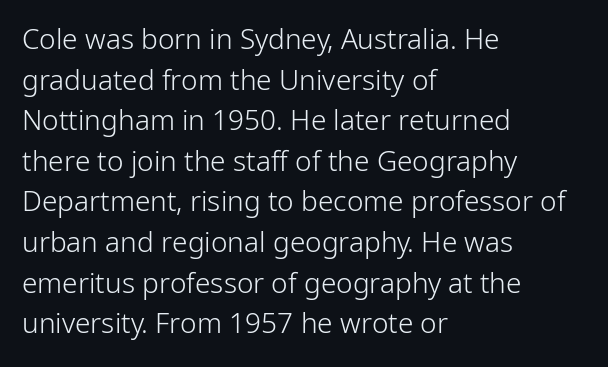
The image shows 28 px light sans-serif type, upright; set left-aligned, normal line spacing (1.45x), normal letter spacing, not underlined; low stroke contrast and a medium x-height.
